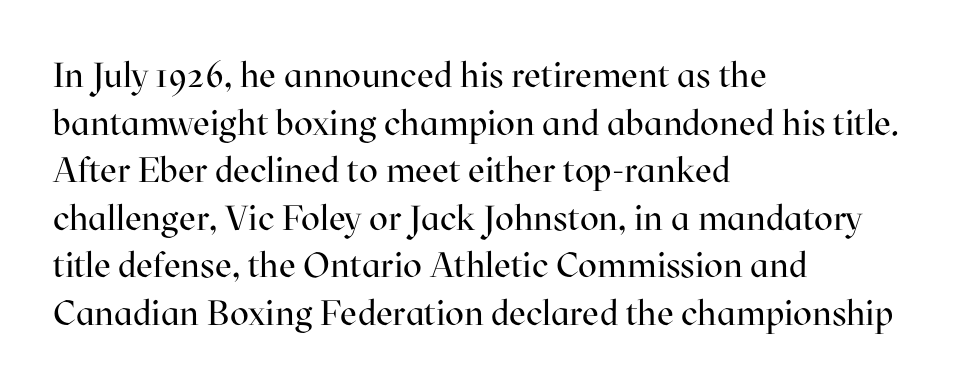
{"serif": "yes", "italic": "no", "bold": "no", "weight": "regular", "width": "normal", "stroke_contrast": "high", "x_height": "medium", "monospaced": "no", "underline": "no", "align": "left", "line_spacing": "normal", "line_spacing_ratio": 1.36, "letter_spacing": "normal", "letter_spacing_em": 0.0, "glyph_px": 35}
